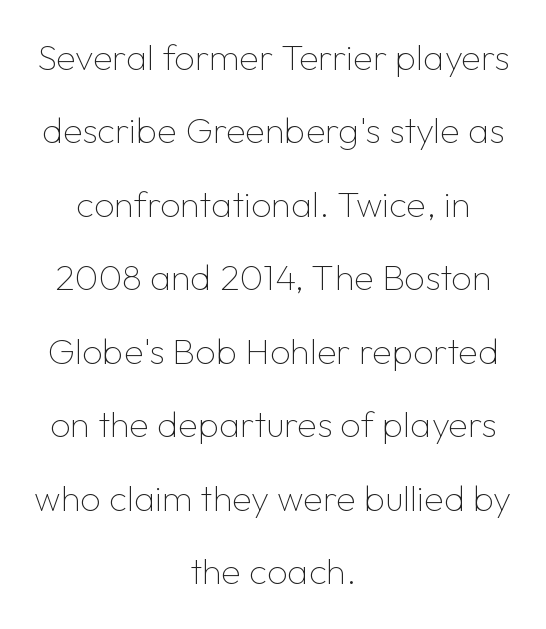
The image shows 36 px thin sans-serif type, upright; set centered, loose line spacing (2.04x), normal letter spacing, not underlined; low stroke contrast and a medium x-height.
